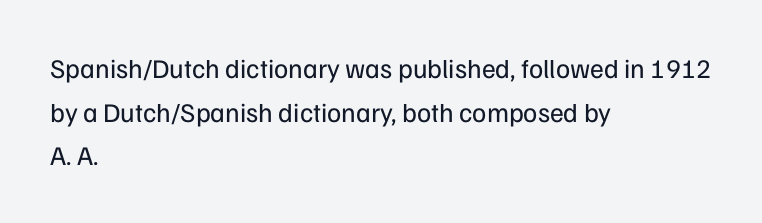
{"italic": "no", "bold": "no", "underline": "no", "align": "left", "line_spacing": "normal", "line_spacing_ratio": 1.62, "letter_spacing": "normal", "letter_spacing_em": 0.0, "glyph_px": 27}
